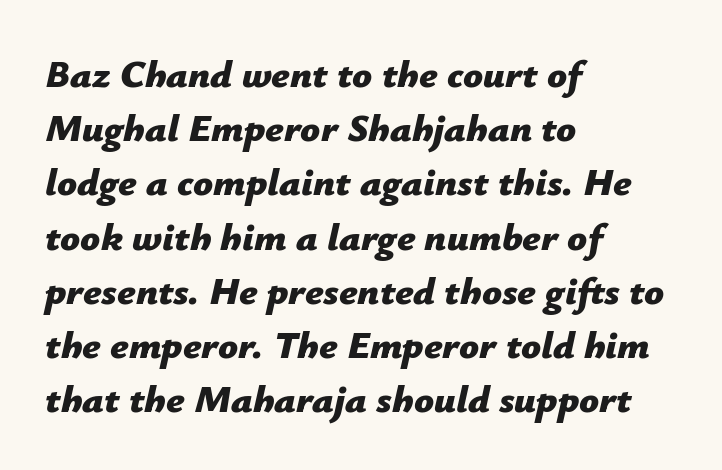
Q: Is the text bold? A: Yes.
Q: Is the text italic (slanted)? A: Yes, it leans right by about 12 degrees.
Q: Is the text underlined? A: No.
Q: How is the paragraph aligned? A: Left-aligned.
Q: Is the spacing between letters normal or unusually wide? A: Normal.
Q: Is the spacing between lines tight, normal or loose? A: Normal.
Q: Width (condensed, normal, or wide)? A: Normal.
Q: Stroke contrast? A: Low.
Q: x-height? A: Medium.
Q: Monospaced? A: No.
